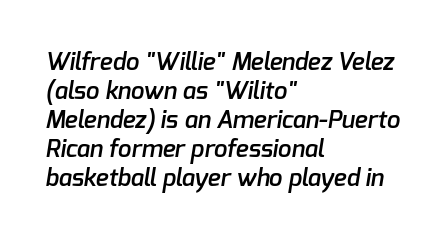
The image shows 24 px text type; set left-aligned, line spacing 1.21x, normal letter spacing, not underlined.
